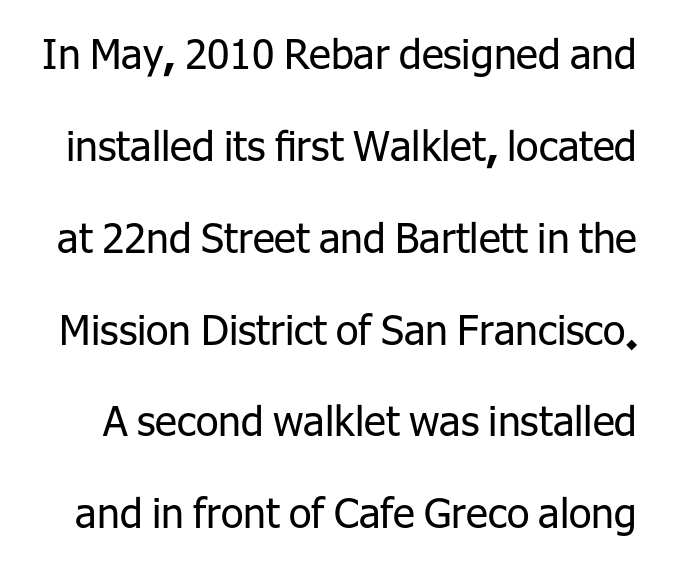
The image shows 41 px regular-weight sans-serif type, upright; set loose line spacing (2.24x), normal letter spacing, not underlined; low stroke contrast and a medium x-height.
